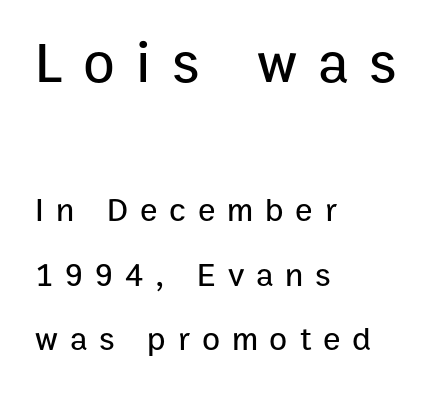
Q: Is the text italic (slanted)? A: No, it is upright.
Q: Is the typeface a serif or a sans-serif typeface? A: Sans-serif.
Q: Is the text underlined? A: No.
Q: How is the paragraph aligned? A: Left-aligned.
Q: Is the spacing between letters normal or unusually wide? A: Unusually wide.
Q: Is the spacing between lines tight, normal or loose? A: Loose.
Q: Which block of text is set in a larger size, the first (top) or the second (bottom)? A: The first (top) one.
Q: Width (condensed, normal, or wide)? A: Normal.
Q: Stroke contrast? A: Low.
Q: x-height? A: Medium.
Q: Monospaced? A: No.
